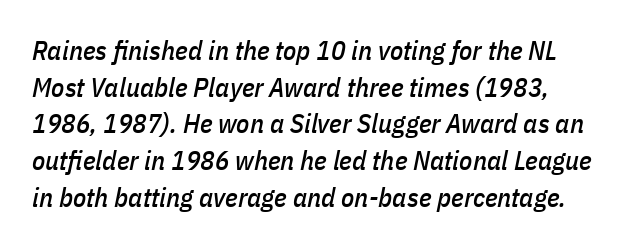
Q: Is the text italic (slanted)? A: Yes, it leans right by about 11 degrees.
Q: Is the text underlined? A: No.
Q: Is the spacing between letters normal or unusually wide? A: Normal.
Q: Is the spacing between lines tight, normal or loose? A: Normal.
